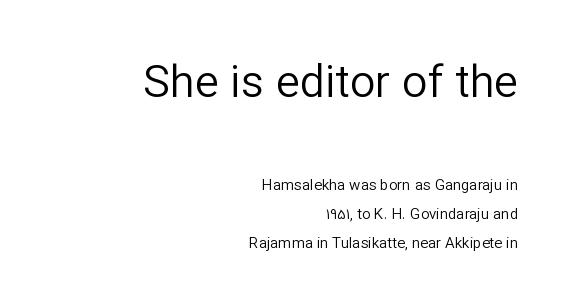
The image shows 45 px regular-weight sans-serif type, upright; set right-aligned, loose line spacing (1.95x), normal letter spacing, not underlined; the first (top) block is 3.0x larger; low stroke contrast and a medium x-height.
